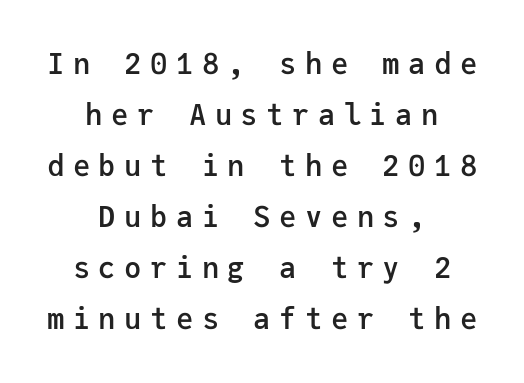
Designer's note — italics off, roman on. Typographically, this falls in the sans-serif category. Casual observation: everything's sitting right in the middle. Semibold letterforms, between regular and bold. The gap between lines stays unmarked. Monospaced: the letters line up in strict vertical columns.
